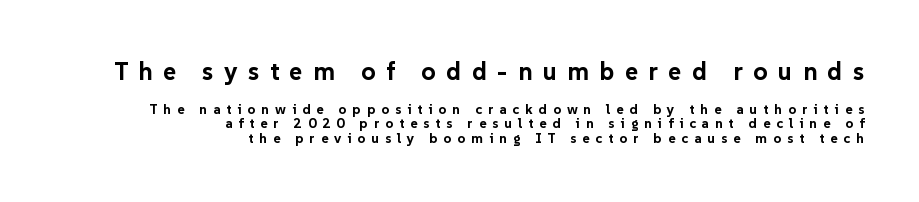
The image shows 25 px bold type, upright; set right-aligned, tight line spacing (1.01x), unusually wide letter spacing (+0.42 em), not underlined; the first (top) block is 1.79x larger.
